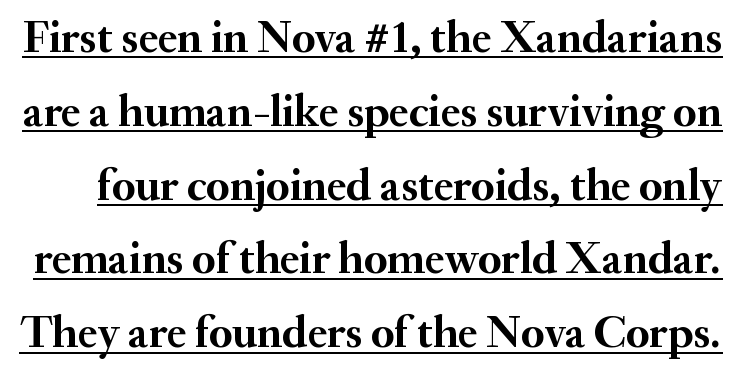
The image shows 45 px semibold serif type, upright; set normal line spacing (1.64x), normal letter spacing, underlined; medium stroke contrast and a small x-height.
